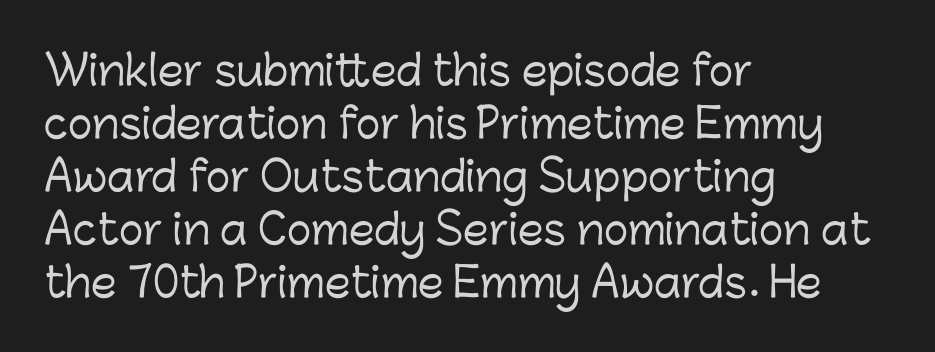
Q: Is the text italic (slanted)? A: No, it is upright.
Q: Is the typeface a serif or a sans-serif typeface? A: Sans-serif.
Q: Is the text underlined? A: No.
Q: How is the paragraph aligned? A: Left-aligned.
Q: Is the spacing between letters normal or unusually wide? A: Normal.
Q: Is the spacing between lines tight, normal or loose? A: Normal.
Q: Width (condensed, normal, or wide)? A: Normal.
Q: Stroke contrast? A: Low.
Q: x-height? A: Medium.
Q: Monospaced? A: No.
